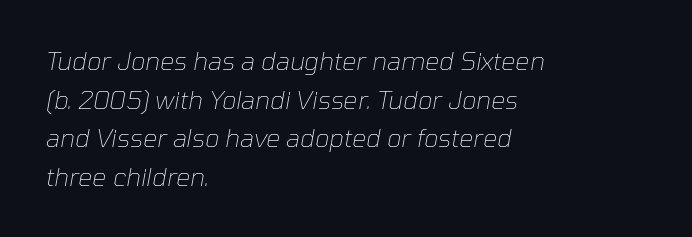
Is the block centered? No — it sits flush against the left margin. The passage shown is not underscored anywhere. When letters slant like this, we call the style italic. Characters follow at the spacing the type designer built in.
